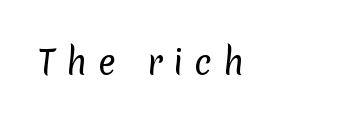
{"serif": "no", "bold": "no", "weight": "regular", "width": "normal", "stroke_contrast": "low", "x_height": "medium", "monospaced": "no", "underline": "no", "align": "left", "letter_spacing": "wide", "letter_spacing_em": 0.32, "glyph_px": 33}
